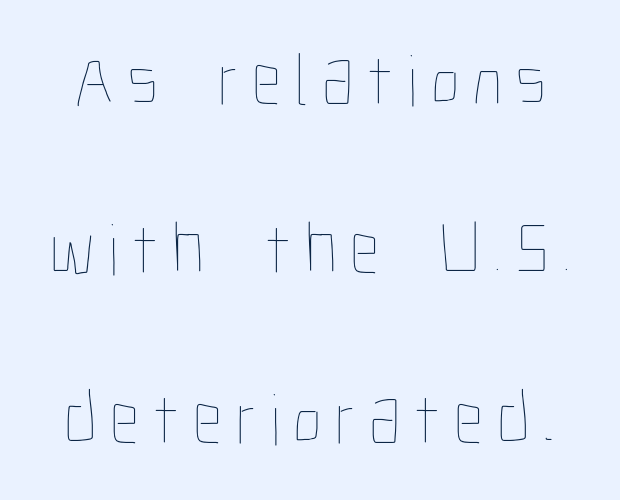
Whoever set this chose breathing room over compactness in the vertical rhythm. This rendering features lettering with no underline. Heft: none added — not bold. Notice how the stems are strictly vertical — no italics here. You could not count columns in this text — the font is proportionally spaced.
